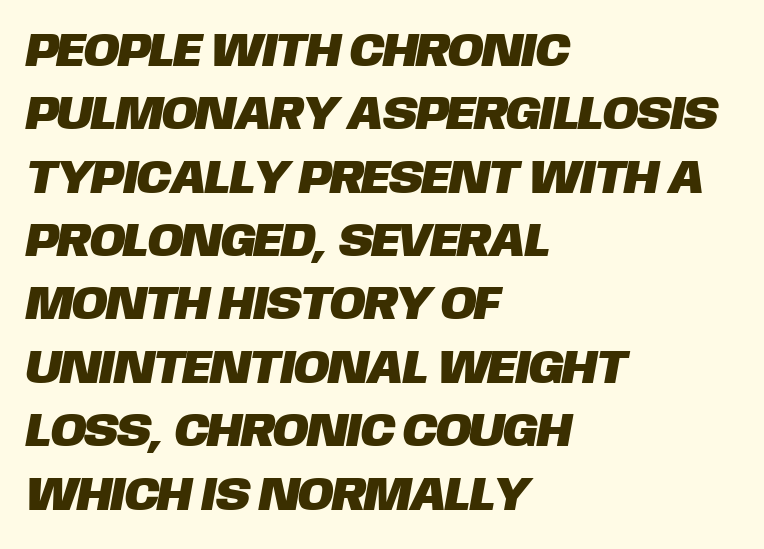
Q: Is the typeface a serif or a sans-serif typeface? A: Sans-serif.
Q: Is the text underlined? A: No.
Q: How is the paragraph aligned? A: Left-aligned.
Q: Is the spacing between letters normal or unusually wide? A: Normal.
Q: Is the spacing between lines tight, normal or loose? A: Normal.
Q: Width (condensed, normal, or wide)? A: Normal.
Q: Stroke contrast? A: Low.
Q: x-height? A: Large.
Q: Monospaced? A: No.
